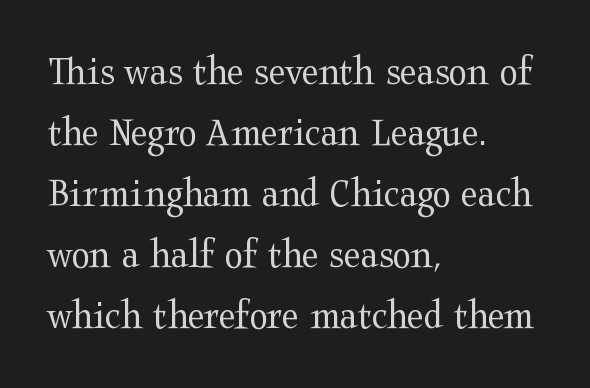
The image shows 42 px regular-weight, wide serif type, upright; set left-aligned, normal line spacing (1.45x), normal letter spacing, not underlined; medium stroke contrast and a medium x-height.
